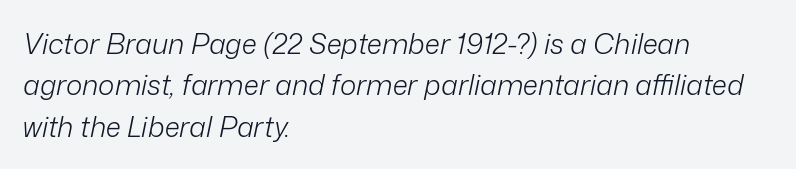
The image shows 28 px light type, italic (leaning right); set left-aligned, normal line spacing (1.48x), normal letter spacing, not underlined; low stroke contrast and a medium x-height.
